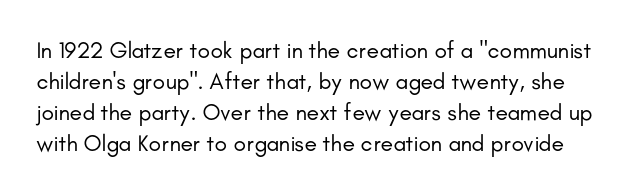
Stroke thickness stays within the range of a standard reading face or lighter. The passage shown stacks its lines at a standard gap. A typesetter would mark this as roman, not italic. The zone under the glyphs is completely vacant.
